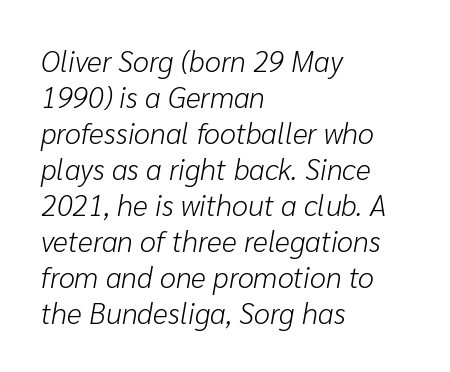
{"italic": "yes", "lean": "right", "slant_degrees": 10, "bold": "no", "weight": "light", "width": "normal", "stroke_contrast": "low", "x_height": "medium", "monospaced": "no", "underline": "no", "align": "left", "line_spacing_ratio": 1.24, "letter_spacing": "normal", "letter_spacing_em": 0.0, "glyph_px": 29}
